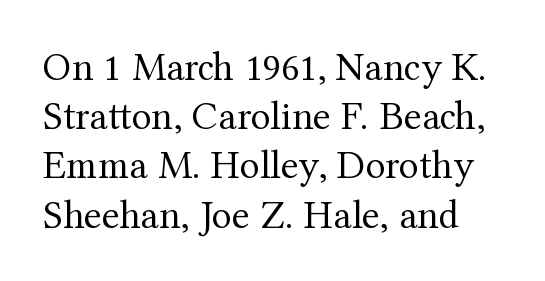
Q: Is the text bold? A: No.
Q: Is the text italic (slanted)? A: No, it is upright.
Q: Is the typeface a serif or a sans-serif typeface? A: Serif.
Q: Is the text underlined? A: No.
Q: Is the spacing between letters normal or unusually wide? A: Normal.
Q: Width (condensed, normal, or wide)? A: Normal.
Q: Stroke contrast? A: Medium.
Q: x-height? A: Medium.
Q: Monospaced? A: No.
